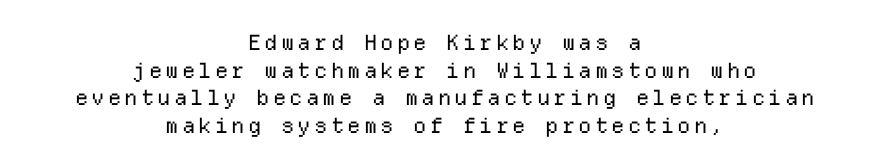
Anything drawn beneath the words? Only blank space. Caption: multi-line text, centered on the measure. Notice how the stems are strictly vertical — no italics here. The rendering uses a moderate line-height, typical for paragraphs.
